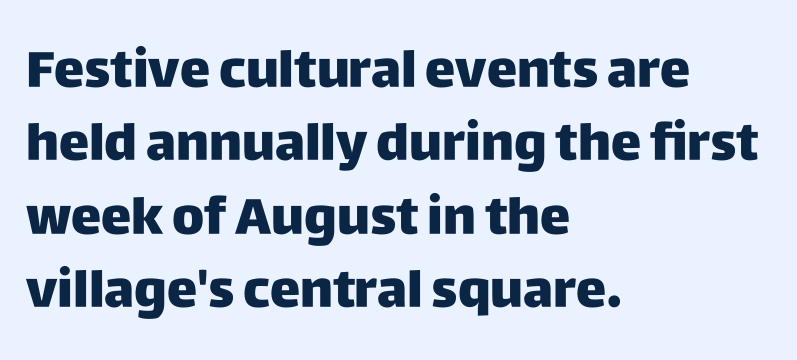
The image shows 51 px sans-serif type, upright; set left-aligned, normal line spacing (1.44x), normal letter spacing, not underlined; low stroke contrast and a large x-height.
